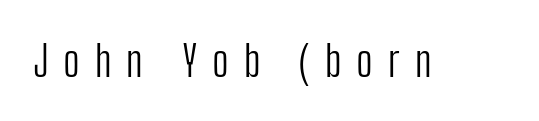
The image shows 43 px light, condensed sans-serif type, upright; set unusually wide letter spacing (+0.35 em), not underlined; low stroke contrast and a medium x-height.
